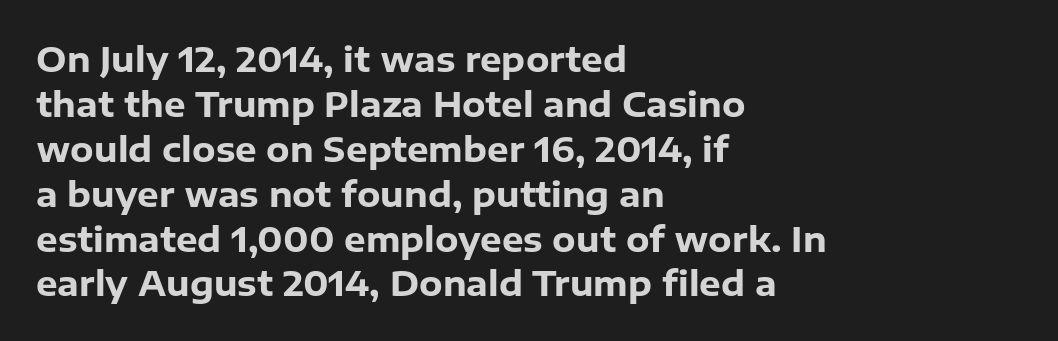
Clear beneath every line of the passage. The rows are spaced the way most documents space them. The passage shown is typed in a proportional face where columns would drift. Does the lettering tilt? It doesn't — this is upright. Typeset ragged right — the left edge is the straight one. Grotesque or geometric, the face here clearly has no serifs.
